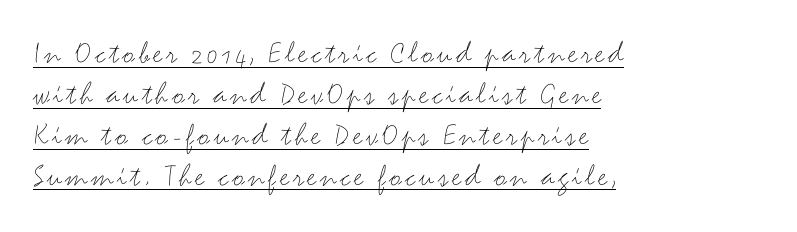
The image shows 33 px thin, wide sans-serif type; set left-aligned, line spacing 1.24x, underlined; medium stroke contrast and a small x-height.
